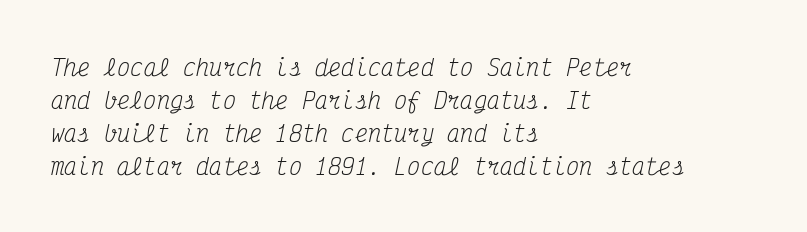
{"italic": "yes", "lean": "right", "slant_degrees": 12, "bold": "no", "underline": "no", "align": "left", "line_spacing": "normal", "line_spacing_ratio": 1.5, "letter_spacing": "normal", "letter_spacing_em": 0.0, "glyph_px": 22}
